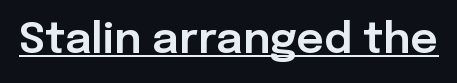
The image shows 43 px sans-serif type, upright; set normal letter spacing, underlined; low stroke contrast and a medium x-height.
